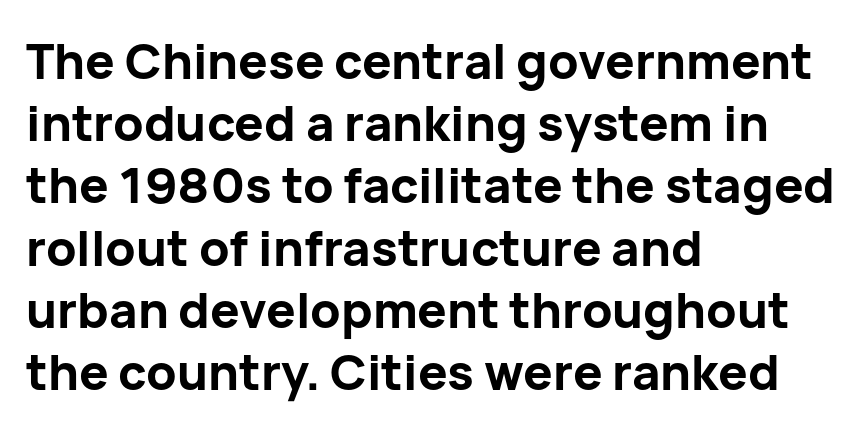
Q: Is the text bold? A: Yes.
Q: Is the text italic (slanted)? A: No, it is upright.
Q: Is the typeface a serif or a sans-serif typeface? A: Sans-serif.
Q: Is the text underlined? A: No.
Q: How is the paragraph aligned? A: Left-aligned.
Q: Is the spacing between letters normal or unusually wide? A: Normal.
Q: Is the spacing between lines tight, normal or loose? A: Normal.
Q: Width (condensed, normal, or wide)? A: Normal.
Q: Stroke contrast? A: Low.
Q: x-height? A: Medium.
Q: Monospaced? A: No.
